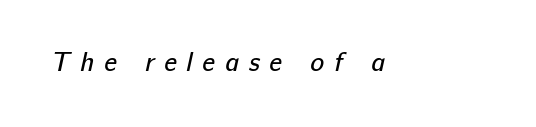
{"bold": "no", "underline": "no", "letter_spacing": "wide", "letter_spacing_em": 0.38, "glyph_px": 26}
